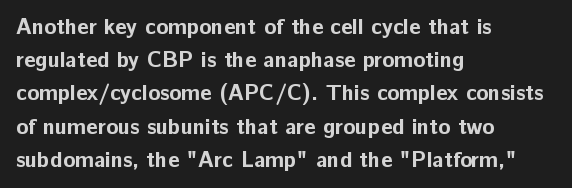
The image shows 22 px bold type, upright; set left-aligned, normal line spacing (1.51x), normal letter spacing, not underlined.
